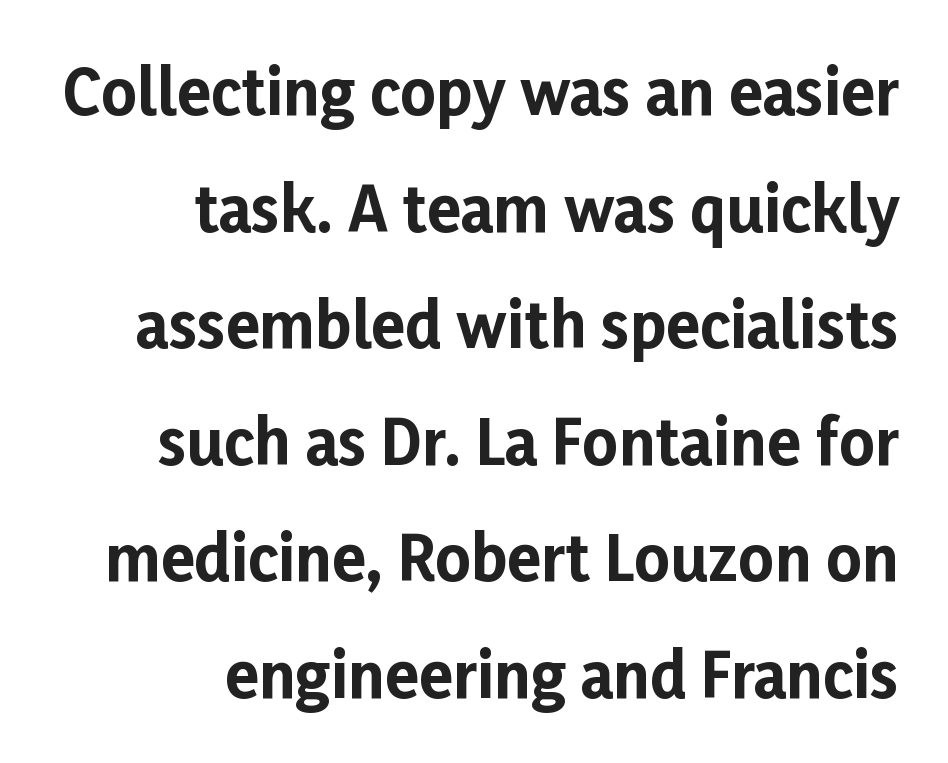
Q: Is the text bold? A: Yes.
Q: Is the text italic (slanted)? A: No, it is upright.
Q: Is the typeface a serif or a sans-serif typeface? A: Sans-serif.
Q: Is the text underlined? A: No.
Q: How is the paragraph aligned? A: Right-aligned.
Q: Is the spacing between letters normal or unusually wide? A: Normal.
Q: Width (condensed, normal, or wide)? A: Normal.
Q: Stroke contrast? A: Low.
Q: x-height? A: Medium.
Q: Monospaced? A: No.
